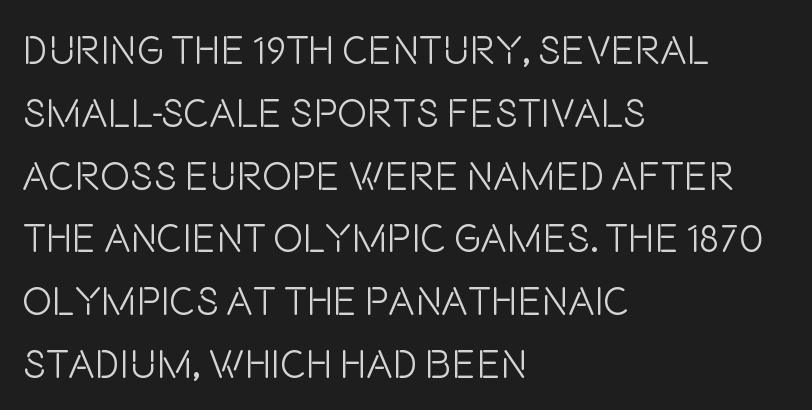
{"serif": "no", "italic": "no", "bold": "no", "weight": "light", "width": "condensed", "stroke_contrast": "low", "x_height": "large", "monospaced": "no", "underline": "no", "align": "left", "line_spacing": "normal", "line_spacing_ratio": 1.57, "letter_spacing": "normal", "letter_spacing_em": 0.0, "glyph_px": 40}
